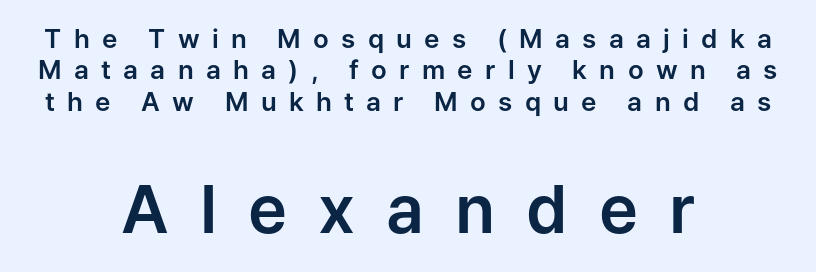
{"serif": "no", "italic": "no", "width": "normal", "stroke_contrast": "low", "x_height": "medium", "monospaced": "no", "underline": "no", "align": "center", "line_spacing_ratio": 1.21, "letter_spacing": "wide", "letter_spacing_em": 0.47, "larger_block": "second", "size_ratio": 2.54, "glyph_px": 66}
